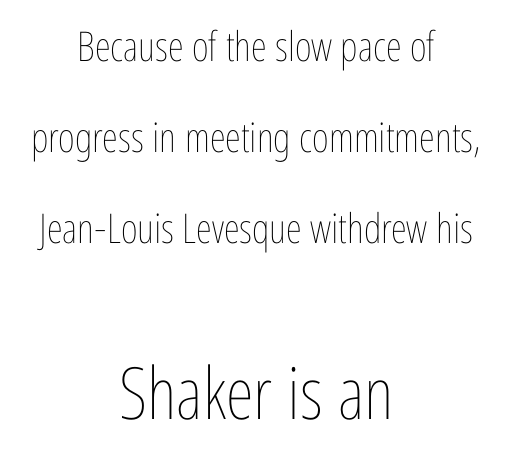
{"italic": "no", "bold": "no", "weight": "thin", "width": "condensed", "stroke_contrast": "low", "x_height": "medium", "monospaced": "no", "underline": "no", "align": "center", "line_spacing": "loose", "line_spacing_ratio": 2.22, "letter_spacing": "normal", "letter_spacing_em": 0.0, "larger_block": "second", "size_ratio": 1.76, "glyph_px": 72}
